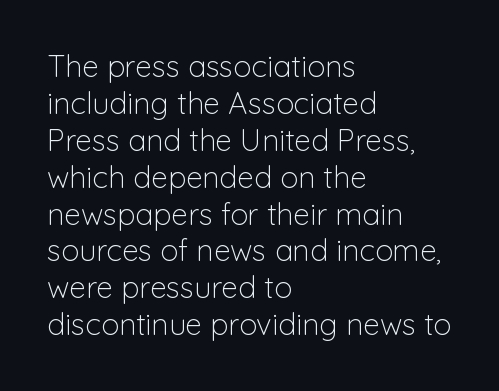
Q: Is the text bold? A: No.
Q: Is the text italic (slanted)? A: No, it is upright.
Q: Is the typeface a serif or a sans-serif typeface? A: Sans-serif.
Q: Is the text underlined? A: No.
Q: How is the paragraph aligned? A: Left-aligned.
Q: Is the spacing between letters normal or unusually wide? A: Normal.
Q: Width (condensed, normal, or wide)? A: Normal.
Q: Stroke contrast? A: Low.
Q: x-height? A: Medium.
Q: Monospaced? A: No.
